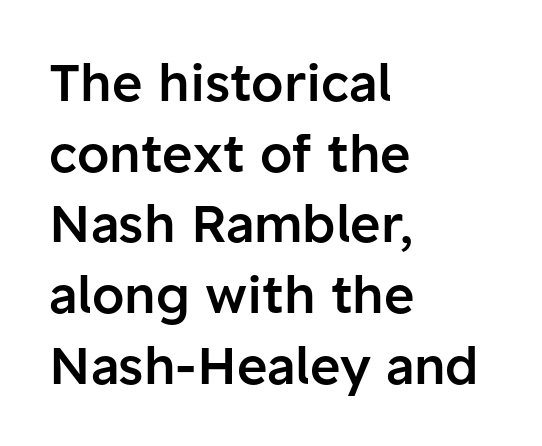
The image shows 52 px semibold sans-serif type, upright; set left-aligned, normal line spacing (1.36x), normal letter spacing, not underlined; low stroke contrast and a medium x-height.
